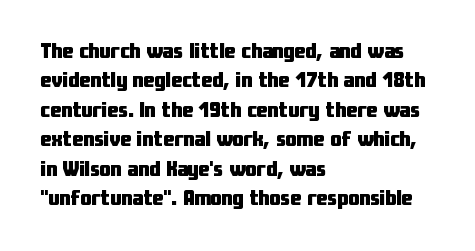
Q: Is the text bold? A: Yes.
Q: Is the text italic (slanted)? A: No, it is upright.
Q: Is the text underlined? A: No.
Q: How is the paragraph aligned? A: Left-aligned.
Q: Is the spacing between letters normal or unusually wide? A: Normal.
Q: Is the spacing between lines tight, normal or loose? A: Normal.
